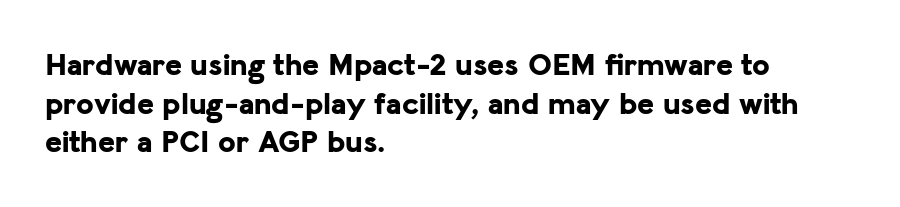
These lines are rendered in a variable-pitch font. Horizontally, the lines are justified to the leading edge only. This is the regular roman posture of the typeface. Strong, thick strokes mark this as bold type. The line texture is even and compact thanks to regular tracking. This sample uses a sans-serif face.
